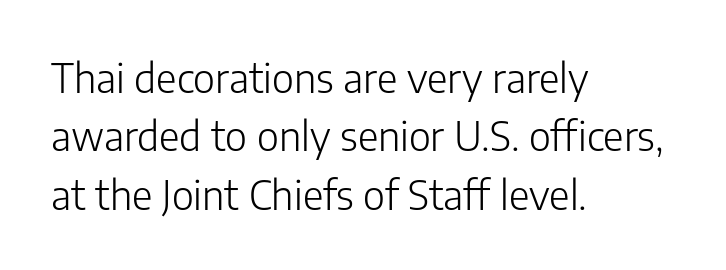
{"serif": "no", "italic": "no", "bold": "no", "weight": "light", "width": "normal", "stroke_contrast": "low", "x_height": "medium", "monospaced": "no", "underline": "no", "align": "left", "line_spacing": "normal", "line_spacing_ratio": 1.46, "letter_spacing": "normal", "letter_spacing_em": 0.0, "glyph_px": 40}
